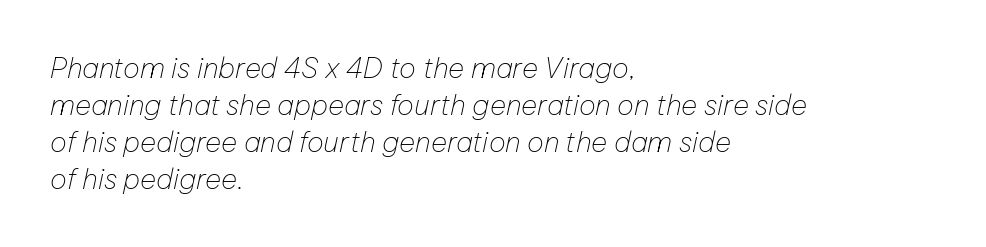
Here the designer chose a conventional face with non-uniform glyph widths. The leading is moderate, giving the passage an even texture. The typesetting does not lean heavy: it is not bold. The lines in this sample share a left origin and differ only in where they stop.
